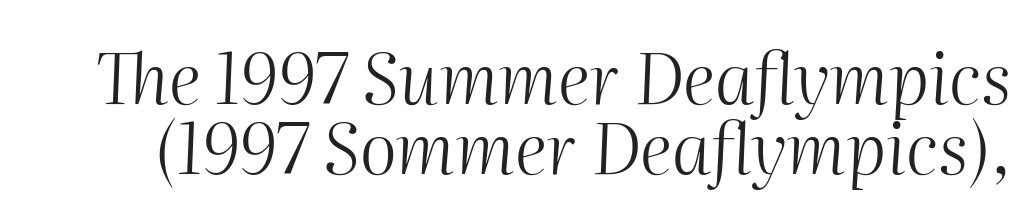
The image shows 71 px light type, italic (leaning right); set tight line spacing (0.99x), normal letter spacing, not underlined; medium stroke contrast and a medium x-height.
